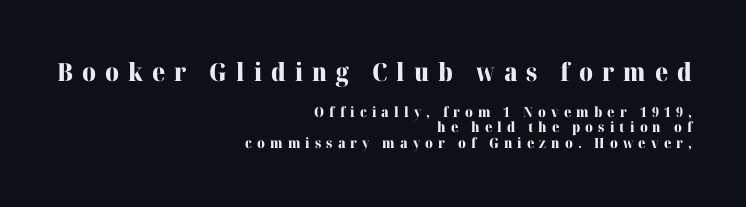
The image shows 25 px bold type, upright; set right-aligned, tight line spacing (1.11x), unusually wide letter spacing (+0.36 em), not underlined; the first (top) block is 1.79x larger.
